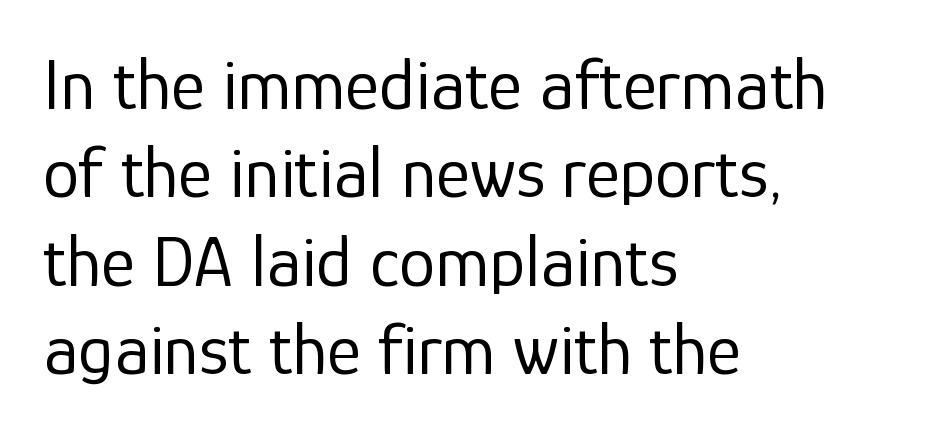
{"serif": "no", "italic": "no", "bold": "no", "weight": "regular", "width": "normal", "stroke_contrast": "low", "x_height": "medium", "monospaced": "no", "underline": "no", "align": "left", "line_spacing_ratio": 1.21, "letter_spacing": "normal", "letter_spacing_em": 0.0, "glyph_px": 73}
